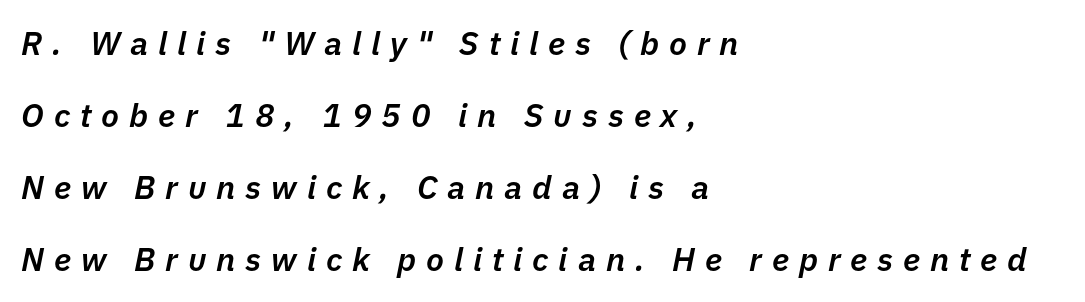
{"italic": "yes", "lean": "right", "slant_degrees": 11, "bold": "semi", "weight": "semibold", "width": "normal", "stroke_contrast": "low", "x_height": "medium", "monospaced": "no", "underline": "no", "align": "left", "line_spacing": "loose", "line_spacing_ratio": 2.18, "letter_spacing": "wide", "letter_spacing_em": 0.3, "glyph_px": 33}
